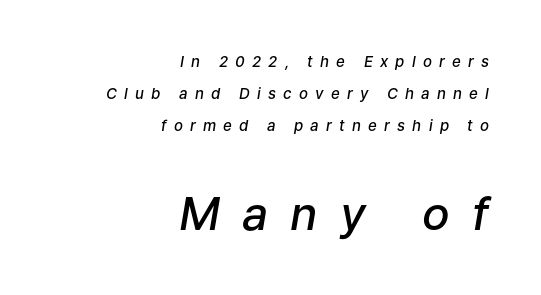
{"italic": "yes", "lean": "right", "slant_degrees": 9, "bold": "semi", "weight": "semibold", "width": "normal", "stroke_contrast": "low", "x_height": "medium", "monospaced": "no", "underline": "no", "align": "right", "line_spacing": "loose", "line_spacing_ratio": 2.14, "letter_spacing": "wide", "letter_spacing_em": 0.48, "larger_block": "second", "size_ratio": 3.07, "glyph_px": 46}
